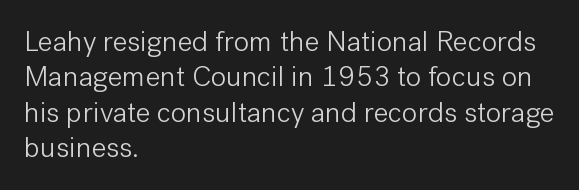
The image shows 29 px light sans-serif type, upright; set left-aligned, line spacing 1.22x, normal letter spacing, not underlined; low stroke contrast and a medium x-height.
